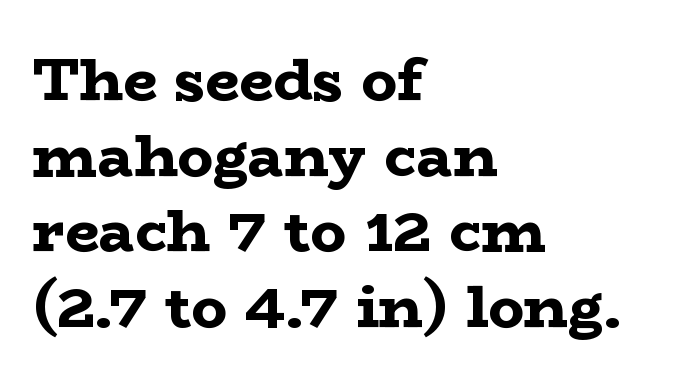
{"serif": "yes", "italic": "no", "bold": "yes", "weight": "bold", "width": "wide", "stroke_contrast": "low", "x_height": "medium", "monospaced": "no", "underline": "no", "align": "left", "line_spacing": "normal", "line_spacing_ratio": 1.26, "letter_spacing": "normal", "letter_spacing_em": 0.0, "glyph_px": 60}
